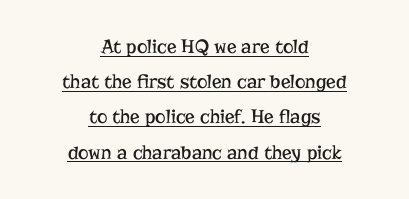
The image shows 20 px text type, upright; set centered, line spacing 1.76x, normal letter spacing, underlined.
